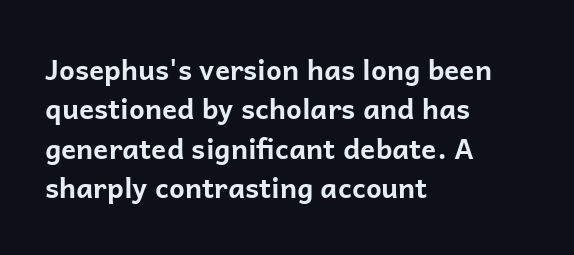
Typeset ragged right — the left edge is the straight one. Look at the stroke-to-counter ratio: heavy, a bold. A sans-serif font was chosen for this passage. Default kerning and tracking; the words read as compact shapes. Words float on clear page, feet unadorned.
